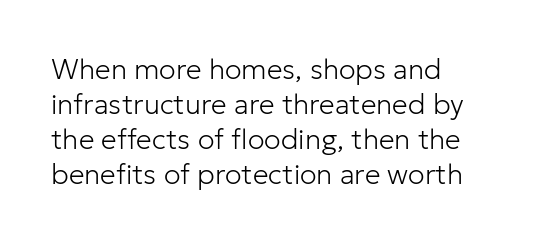
The vertical gap from one line to the next is medium. Each line starts at the same left margin while the right side varies. Anything drawn beneath the words? Only blank space. Look at the bottom of the vertical strokes: they stop flat, with no serifs. The letters stand upright; this is a roman face. Bold? No — there's no thickening of the strokes.
